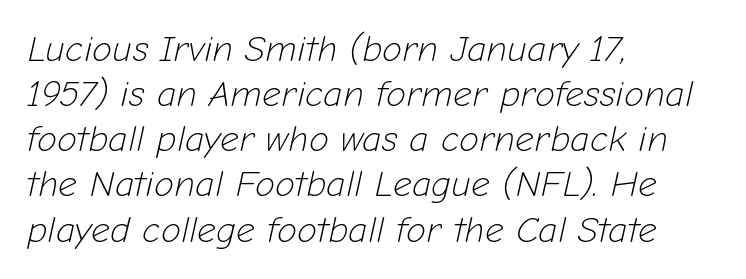
{"italic": "yes", "lean": "right", "slant_degrees": 12, "bold": "no", "weight": "light", "width": "normal", "stroke_contrast": "low", "x_height": "medium", "monospaced": "no", "underline": "no", "align": "left", "line_spacing_ratio": 1.22, "letter_spacing": "normal", "letter_spacing_em": 0.0, "glyph_px": 37}
